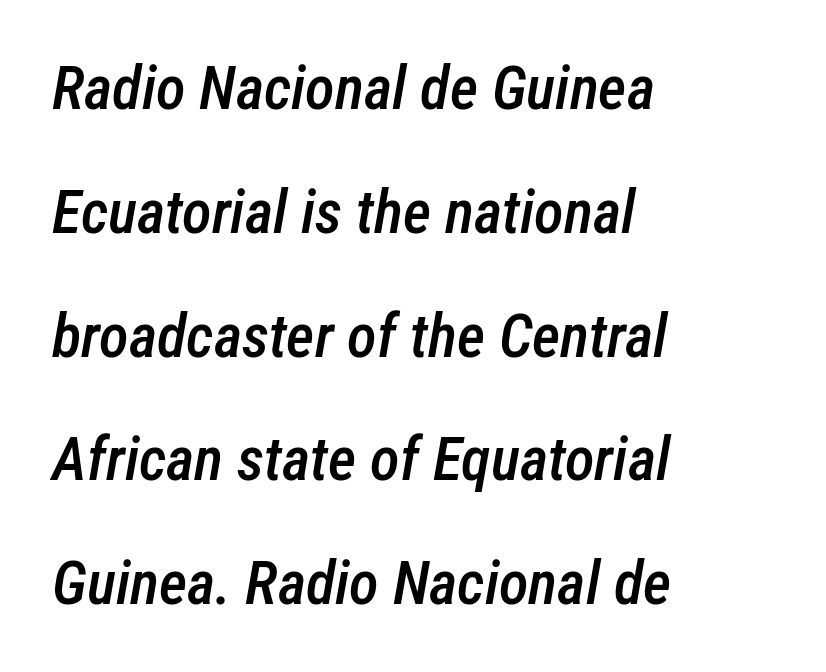
The lines are spread far apart with generous leading. I'd describe the lettering as semibold — firm but not a full bold. Teacher's note: observe the even left margin — that is flush-left alignment. Rule under the text: the space is simply empty. The letters are slanted; this is an italic face. Spacing between characters is what you'd get straight out of the box.
